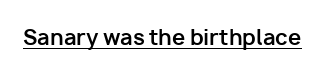
{"italic": "no", "bold": "yes", "underline": "yes", "letter_spacing": "normal", "letter_spacing_em": 0.0, "glyph_px": 21}
